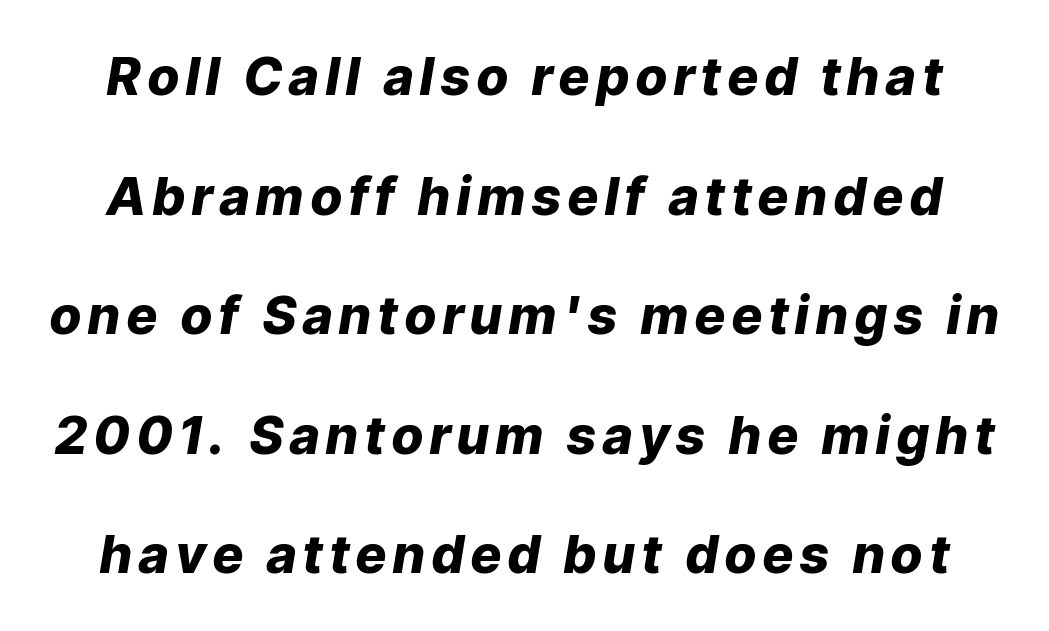
The image shows 52 px heavy type, italic (leaning right); set loose line spacing (2.3x), not underlined; low stroke contrast and a medium x-height.
